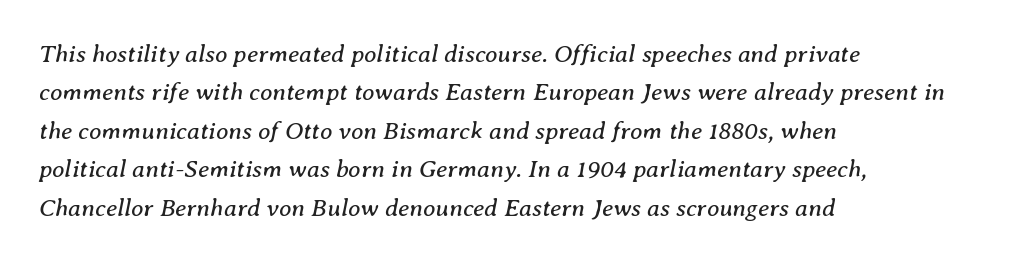
{"italic": "yes", "lean": "right", "slant_degrees": 8, "bold": "no", "underline": "no", "align": "left", "line_spacing": "normal", "line_spacing_ratio": 1.54, "letter_spacing": "normal", "letter_spacing_em": 0.0, "glyph_px": 25}
